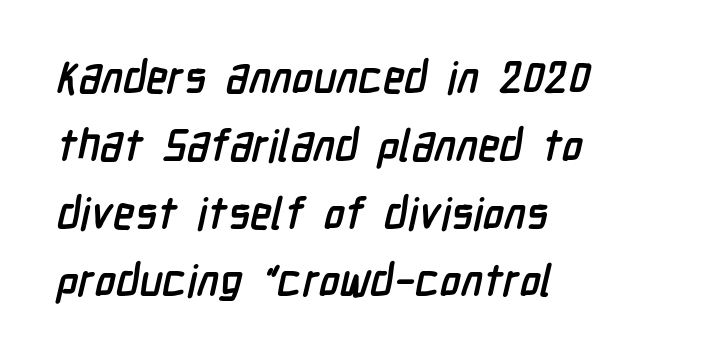
The image shows 44 px semibold, condensed sans-serif type; set left-aligned, normal line spacing (1.54x), normal letter spacing, not underlined; low stroke contrast and a medium x-height.
